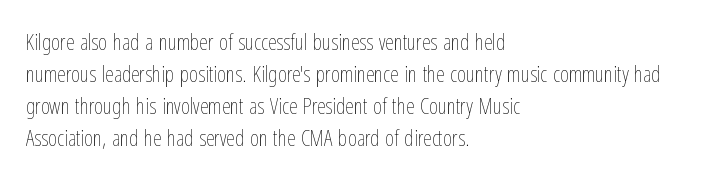
Q: Is the text bold? A: No.
Q: Is the text italic (slanted)? A: No, it is upright.
Q: Is the text underlined? A: No.
Q: How is the paragraph aligned? A: Left-aligned.
Q: Is the spacing between letters normal or unusually wide? A: Normal.
Q: Is the spacing between lines tight, normal or loose? A: Normal.
